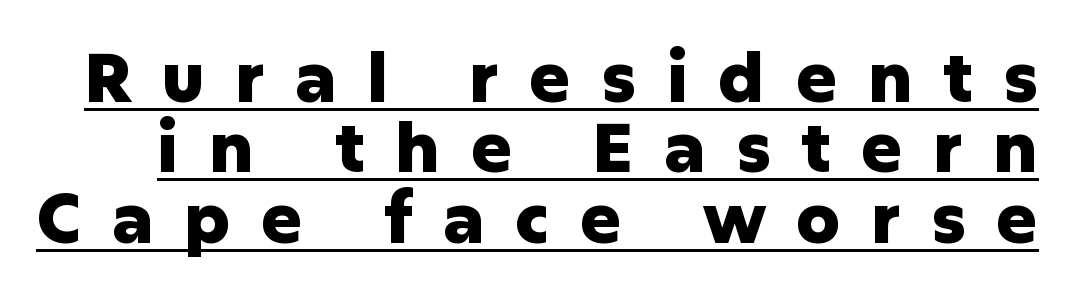
You could only call the tracking loose — the letters float apart. Look at the bottom of the vertical strokes: they stop flat, with no serifs. Rendered with straight, roman letterforms. The passage shown is underscored from start to finish. Line spacing here is tight.
